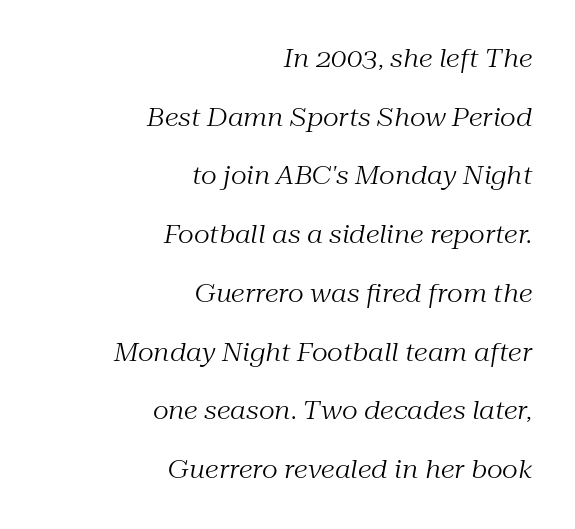
Q: Is the text bold? A: No.
Q: Is the text italic (slanted)? A: Yes, it leans right by about 10 degrees.
Q: Is the text underlined? A: No.
Q: How is the paragraph aligned? A: Right-aligned.
Q: Is the spacing between letters normal or unusually wide? A: Normal.
Q: Is the spacing between lines tight, normal or loose? A: Loose.
